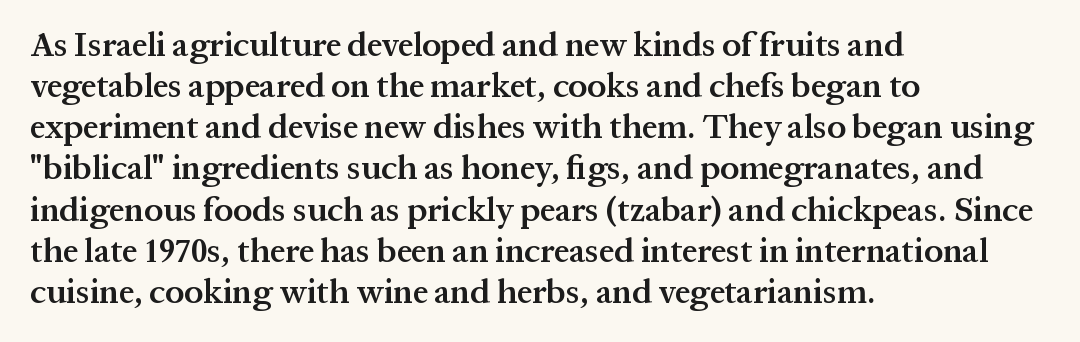
Q: Is the text bold? A: Semi-bold.
Q: Is the text italic (slanted)? A: No, it is upright.
Q: Is the typeface a serif or a sans-serif typeface? A: Serif.
Q: Is the text underlined? A: No.
Q: How is the paragraph aligned? A: Left-aligned.
Q: Is the spacing between letters normal or unusually wide? A: Normal.
Q: Width (condensed, normal, or wide)? A: Normal.
Q: Stroke contrast? A: Medium.
Q: x-height? A: Medium.
Q: Monospaced? A: No.
